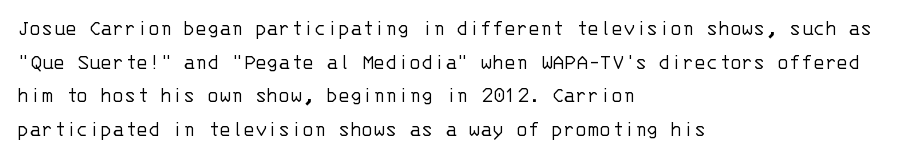
{"italic": "no", "bold": "no", "underline": "no", "align": "left", "line_spacing": "normal", "line_spacing_ratio": 1.53, "letter_spacing": "normal", "letter_spacing_em": 0.0, "glyph_px": 22}
